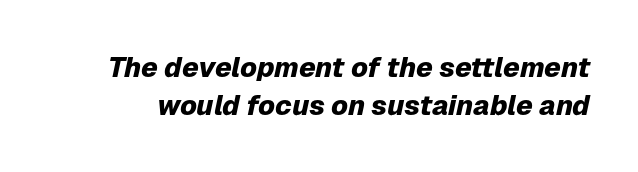
The image shows 28 px heavy type, italic (leaning right); set normal line spacing (1.35x), normal letter spacing, not underlined; low stroke contrast and a medium x-height.
